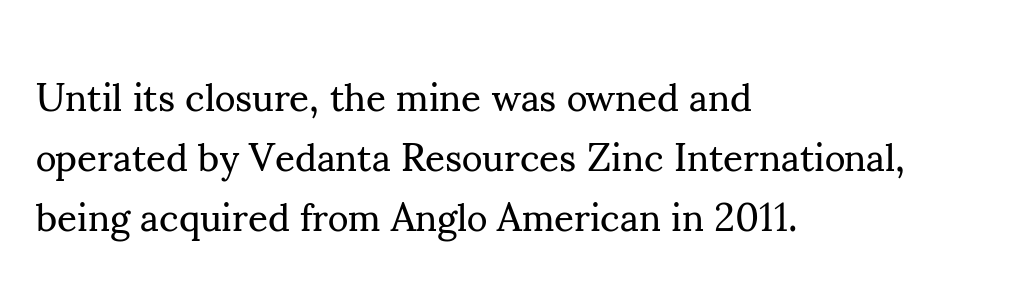
Rendered with straight, roman letterforms. The glyphs are unaccompanied by any horizontal stroke below them. Quick note: interline space is typical. This sample has the flowing, uneven cadence of proportional lettering.
